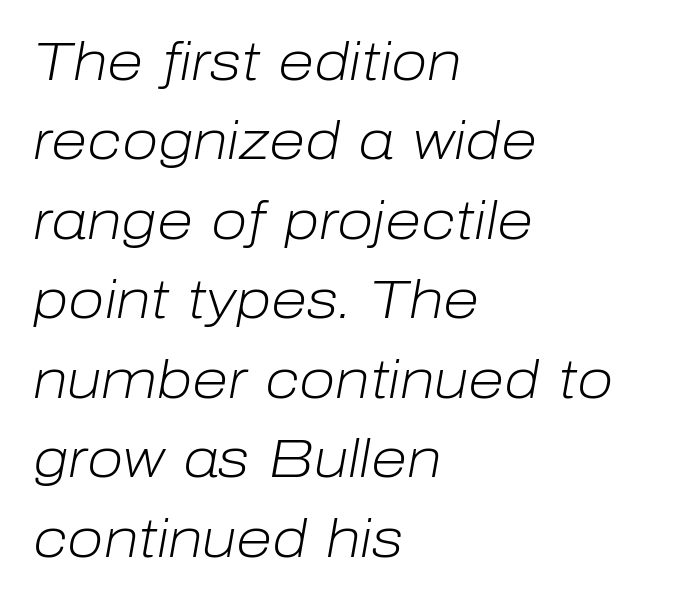
{"italic": "yes", "lean": "right", "slant_degrees": 10, "bold": "no", "weight": "light", "width": "normal", "stroke_contrast": "low", "x_height": "medium", "monospaced": "no", "underline": "no", "align": "left", "line_spacing": "normal", "line_spacing_ratio": 1.5, "letter_spacing": "normal", "letter_spacing_em": 0.0, "glyph_px": 53}
